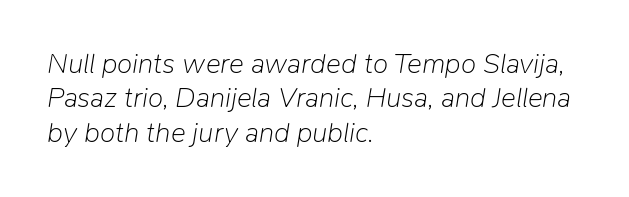
Each row of text sits above clean, open space. The gaps between neighbouring characters are ordinary and unremarkable. Quick note: italic. Leftover space on each line is placed entirely after the last word. The rendering uses natural spacing where letterforms have individual widths. The face looks like a standard text weight, possibly lighter.
